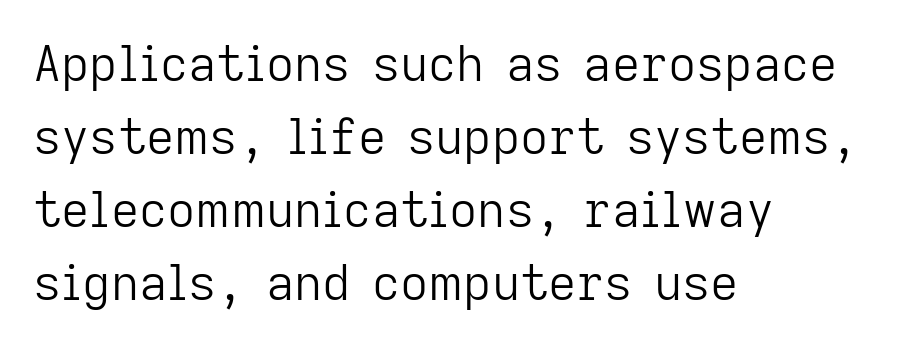
The image shows 49 px light sans-serif type, upright; set left-aligned, normal line spacing (1.49x), normal letter spacing, not underlined; low stroke contrast and a medium x-height.
